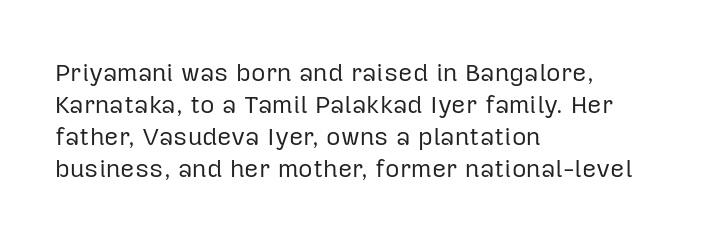
The image shows 25 px text type, upright; set left-aligned, normal line spacing (1.28x), normal letter spacing, not underlined.
